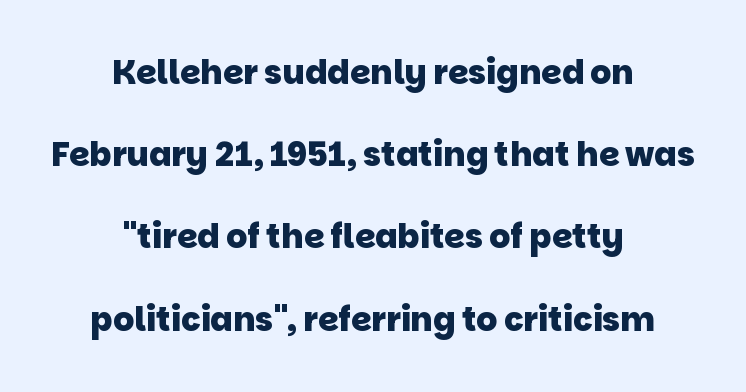
The image shows 33 px heavy sans-serif type; set centered, loose line spacing (2.49x), normal letter spacing, not underlined; low stroke contrast and a large x-height.
